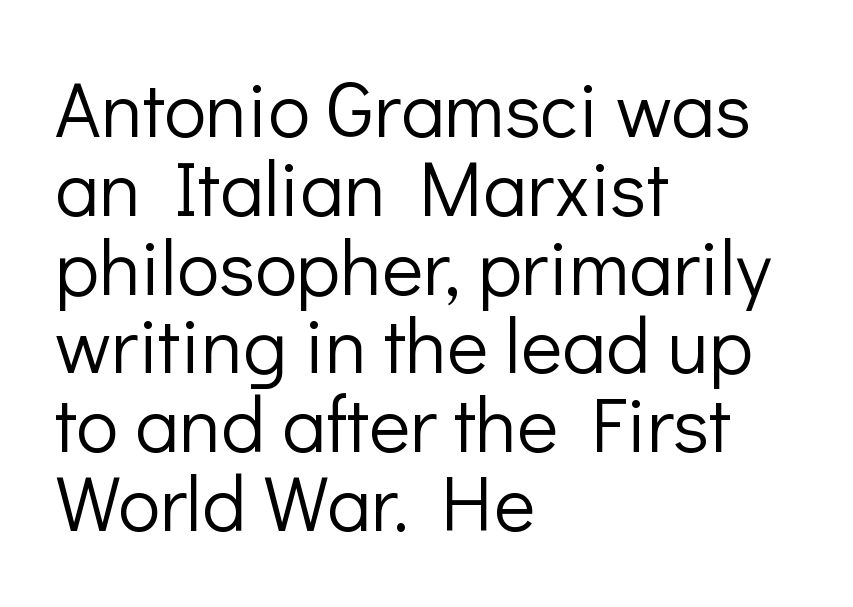
The image shows 78 px light sans-serif type, upright; set left-aligned, tight line spacing (1.01x), normal letter spacing, not underlined; low stroke contrast and a medium x-height.
